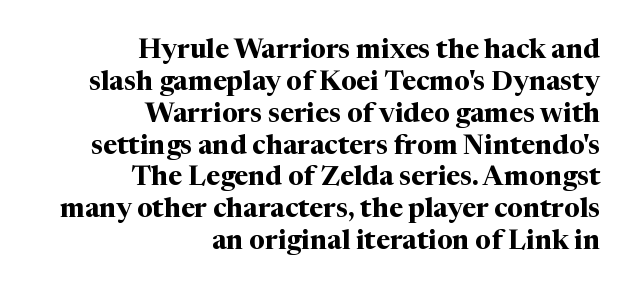
Q: Is the text bold? A: Yes.
Q: Is the text italic (slanted)? A: No, it is upright.
Q: Is the text underlined? A: No.
Q: How is the paragraph aligned? A: Right-aligned.
Q: Is the spacing between letters normal or unusually wide? A: Normal.
